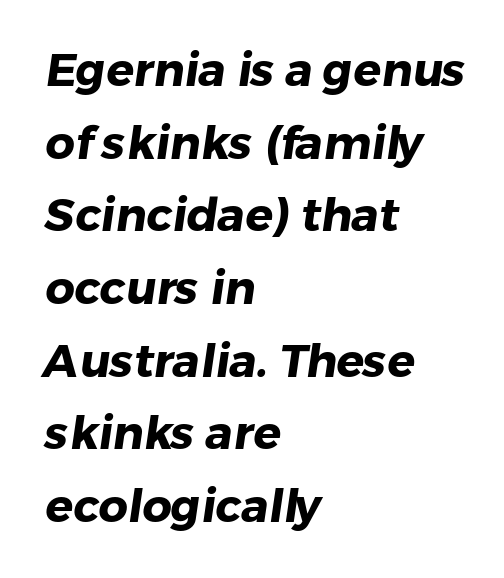
The image shows 46 px heavy sans-serif type; set left-aligned, normal line spacing (1.58x), normal letter spacing, not underlined; low stroke contrast and a medium x-height.
